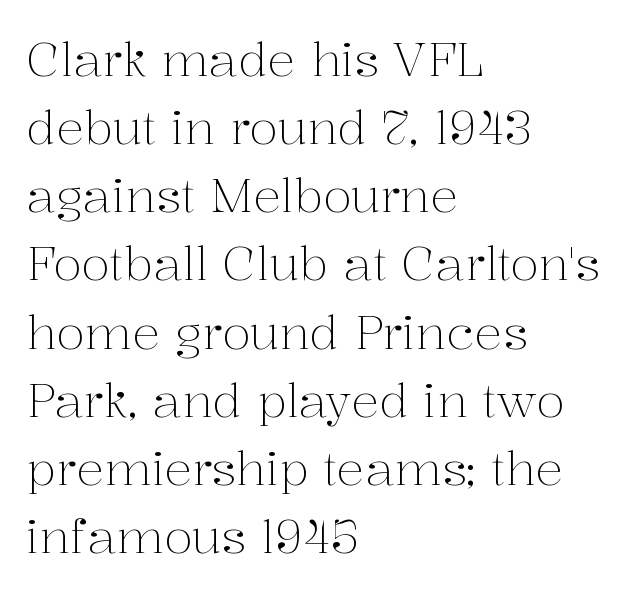
The image shows 47 px light serif type, upright; set left-aligned, normal line spacing (1.45x), normal letter spacing, not underlined; medium stroke contrast and a medium x-height.
